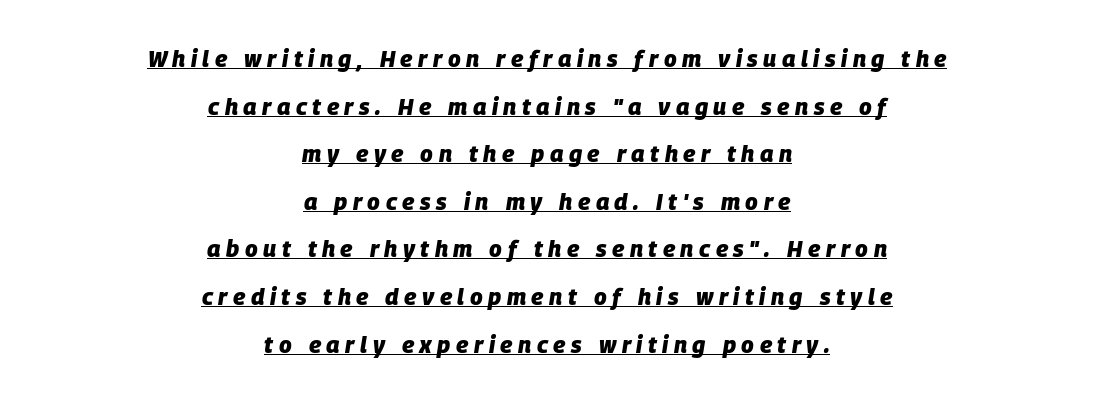
Is there much room between lines? Yes — plenty of vertical air separates them. Stroke thickness is high; the sample reads as a true bold. Notice how a bar underscores the lettering throughout. Reading down the block, each line starts at a different indent, mirrored at its end. Looking at the ascenders, they clearly lean. Here the glyphs are tracked loosely, breaking word shapes into spaced letters.
